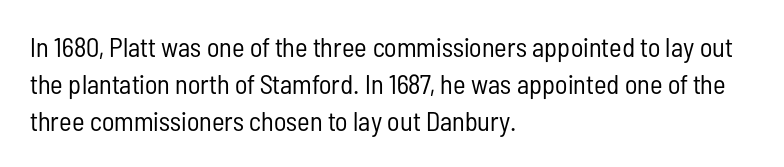
Reading down the block, your eye returns to a fixed left position each line. Tall strokes in this sample are plumb rather than angled. The rendering uses a moderate line-height, typical for paragraphs. This is not heavy type; no bold has been used. Any mark beneath the type? The region is blank. Each word holds together tightly as a unit, with standard inter-letter gaps.
